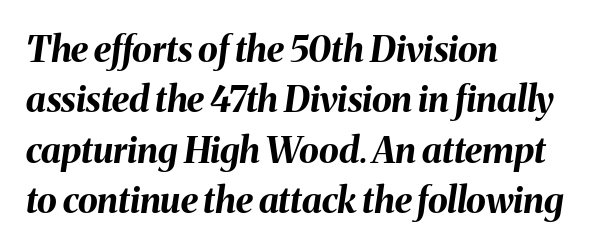
Q: Is the text bold? A: Yes.
Q: Is the text italic (slanted)? A: Yes, it leans right by about 8 degrees.
Q: Is the text underlined? A: No.
Q: How is the paragraph aligned? A: Left-aligned.
Q: Is the spacing between letters normal or unusually wide? A: Normal.
Q: Is the spacing between lines tight, normal or loose? A: Normal.
Q: Width (condensed, normal, or wide)? A: Normal.
Q: Stroke contrast? A: Medium.
Q: x-height? A: Medium.
Q: Monospaced? A: No.
